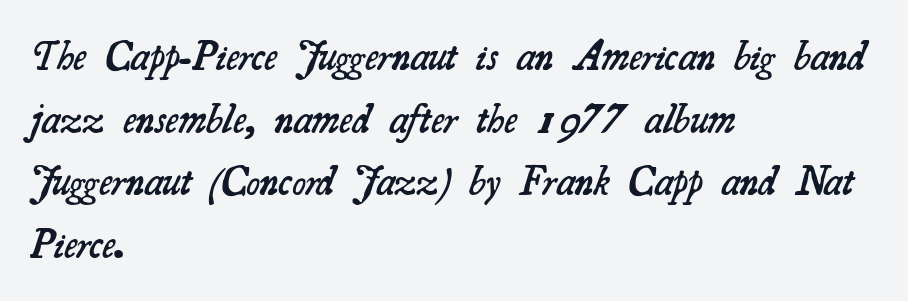
Q: Is the text bold? A: Semi-bold.
Q: Is the typeface a serif or a sans-serif typeface? A: Serif.
Q: Is the text underlined? A: No.
Q: How is the paragraph aligned? A: Left-aligned.
Q: Is the spacing between letters normal or unusually wide? A: Normal.
Q: Is the spacing between lines tight, normal or loose? A: Normal.
Q: Width (condensed, normal, or wide)? A: Normal.
Q: Stroke contrast? A: Medium.
Q: x-height? A: Small.
Q: Monospaced? A: No.
